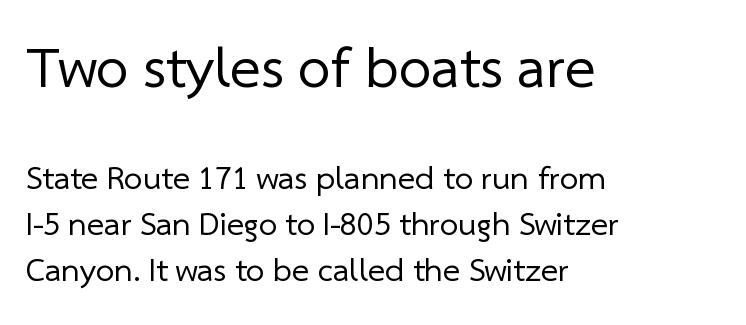
Q: Is the text bold? A: No.
Q: Is the typeface a serif or a sans-serif typeface? A: Sans-serif.
Q: Is the text underlined? A: No.
Q: How is the paragraph aligned? A: Left-aligned.
Q: Is the spacing between letters normal or unusually wide? A: Normal.
Q: Is the spacing between lines tight, normal or loose? A: Normal.
Q: Which block of text is set in a larger size, the first (top) or the second (bottom)? A: The first (top) one.
Q: Width (condensed, normal, or wide)? A: Normal.
Q: Stroke contrast? A: Low.
Q: x-height? A: Medium.
Q: Monospaced? A: No.
